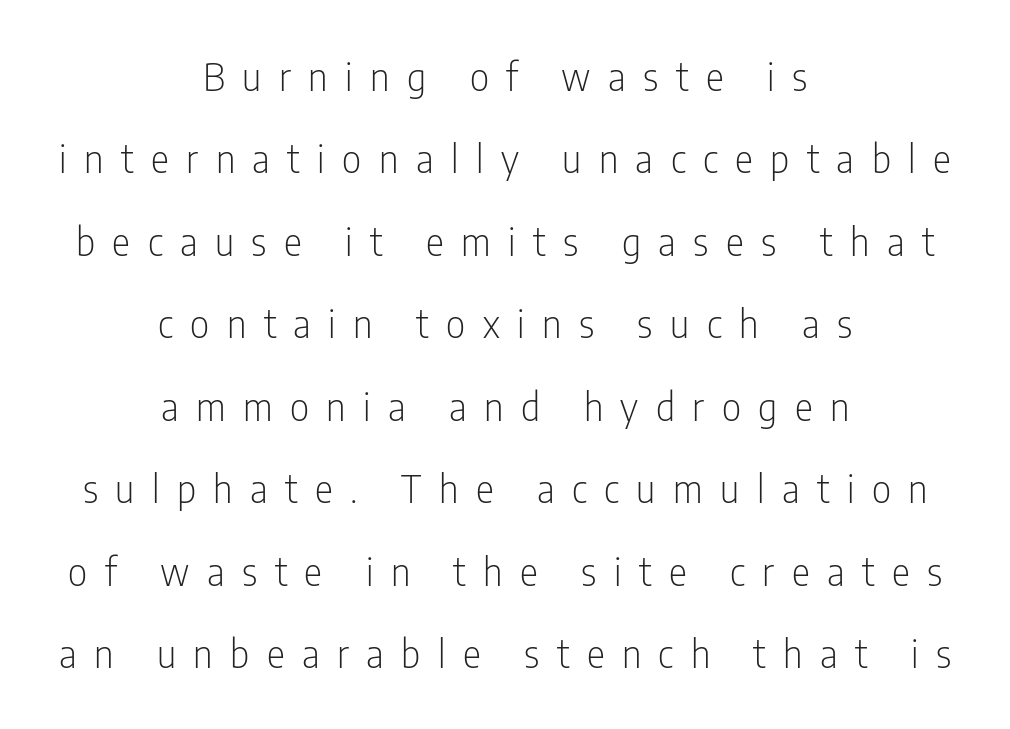
Q: Is the text bold? A: No.
Q: Is the text italic (slanted)? A: No, it is upright.
Q: Is the typeface a serif or a sans-serif typeface? A: Sans-serif.
Q: Is the text underlined? A: No.
Q: How is the paragraph aligned? A: Centered.
Q: Is the spacing between letters normal or unusually wide? A: Unusually wide.
Q: Is the spacing between lines tight, normal or loose? A: Loose.
Q: Width (condensed, normal, or wide)? A: Condensed.
Q: Stroke contrast? A: Low.
Q: x-height? A: Medium.
Q: Monospaced? A: No.
